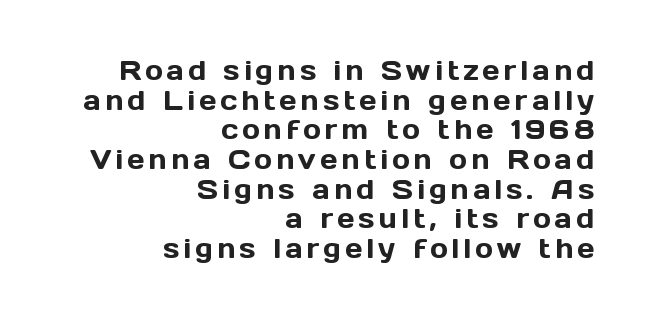
Q: Is the text italic (slanted)? A: No, it is upright.
Q: Is the text underlined? A: No.
Q: How is the paragraph aligned? A: Right-aligned.
Q: Is the spacing between lines tight, normal or loose? A: Tight.
